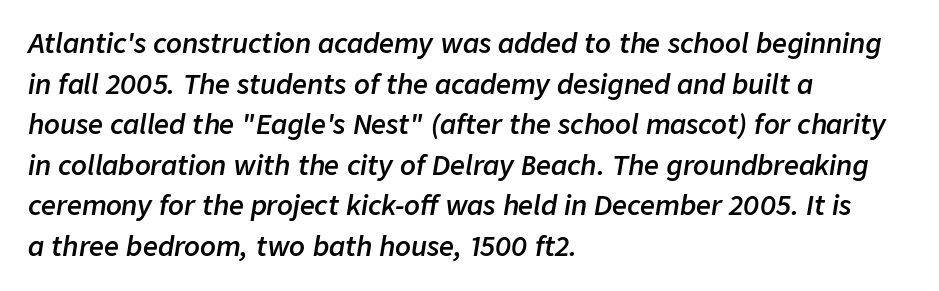
The image shows 26 px text type, italic (leaning right); set left-aligned, normal line spacing (1.56x), normal letter spacing, not underlined.
